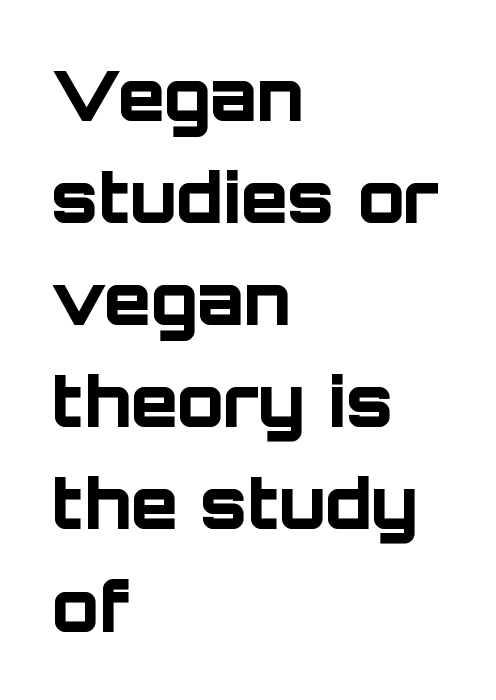
Q: Is the text bold? A: Yes.
Q: Is the text italic (slanted)? A: No, it is upright.
Q: Is the typeface a serif or a sans-serif typeface? A: Sans-serif.
Q: Is the text underlined? A: No.
Q: How is the paragraph aligned? A: Left-aligned.
Q: Is the spacing between letters normal or unusually wide? A: Normal.
Q: Is the spacing between lines tight, normal or loose? A: Normal.
Q: Width (condensed, normal, or wide)? A: Normal.
Q: Stroke contrast? A: Low.
Q: x-height? A: Large.
Q: Monospaced? A: No.
